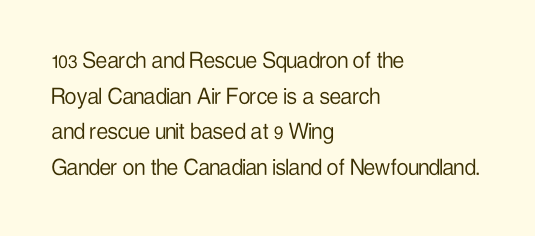
Q: Is the text bold? A: No.
Q: Is the text italic (slanted)? A: No, it is upright.
Q: Is the text underlined? A: No.
Q: How is the paragraph aligned? A: Left-aligned.
Q: Is the spacing between letters normal or unusually wide? A: Normal.
Q: Is the spacing between lines tight, normal or loose? A: Normal.
